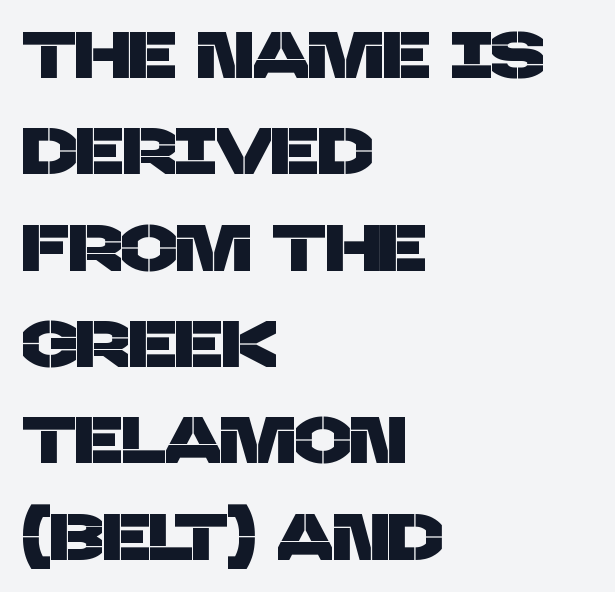
{"serif": "no", "width": "normal", "stroke_contrast": "low", "x_height": "large", "monospaced": "no", "underline": "no", "align": "left", "line_spacing": "normal", "line_spacing_ratio": 1.46, "letter_spacing": "normal", "letter_spacing_em": 0.0, "glyph_px": 66}
